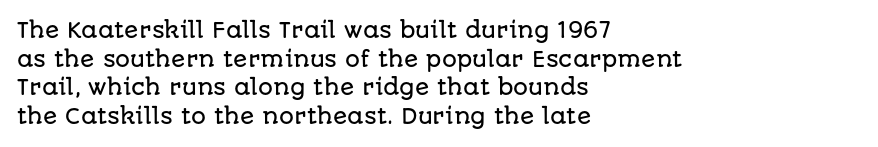
Q: Is the text italic (slanted)? A: No, it is upright.
Q: Is the text underlined? A: No.
Q: How is the paragraph aligned? A: Left-aligned.
Q: Is the spacing between letters normal or unusually wide? A: Normal.
Q: Is the spacing between lines tight, normal or loose? A: Normal.
